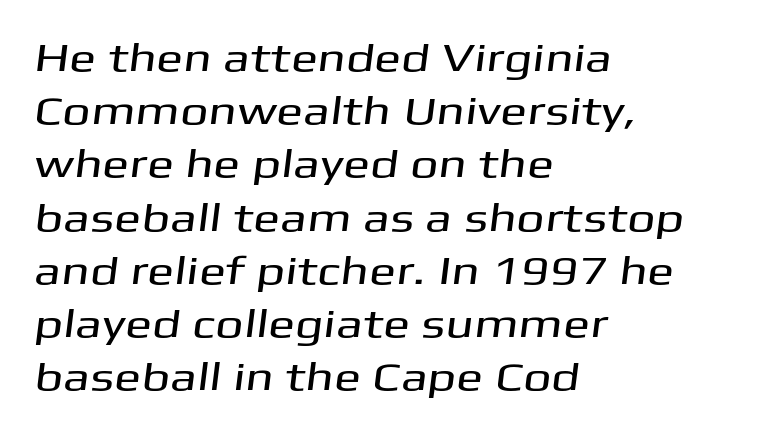
The image shows 40 px wide sans-serif type; set left-aligned, normal line spacing (1.33x), normal letter spacing, not underlined; medium stroke contrast and a medium x-height.
